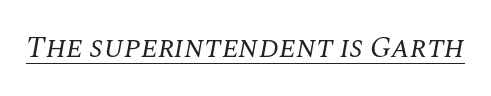
Q: Is the text bold? A: No.
Q: Is the text italic (slanted)? A: Yes, it leans right by about 10 degrees.
Q: Is the typeface a serif or a sans-serif typeface? A: Serif.
Q: Is the text underlined? A: Yes.
Q: Is the spacing between letters normal or unusually wide? A: Normal.
Q: Width (condensed, normal, or wide)? A: Normal.
Q: Stroke contrast? A: Medium.
Q: x-height? A: Large.
Q: Monospaced? A: No.
